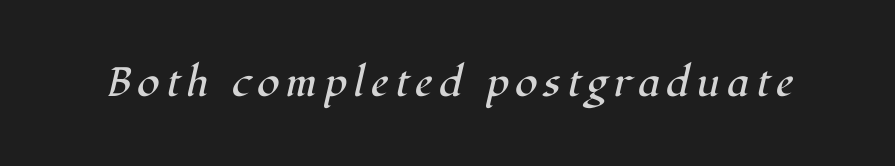
The typeface has the unassuming heft of standard copy or less. When letters slant like this, we call the style italic. Here the designer chose a conventional face with non-uniform glyph widths. The string is rendered with underlining switched off. Examine the stroke ends and you'll spot serifs.
